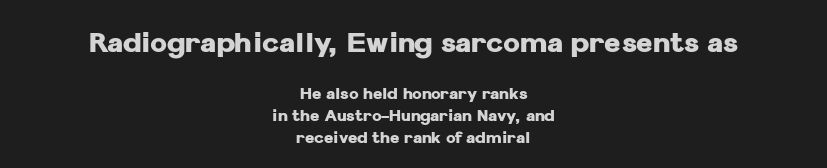
The designer gave the opening block more size than the closing block. Letterform terminals end flat and unadorned throughout the passage. Just letters on the line, the space beneath them empty. How heavy is the stroke? Heavy — this is a bold.
